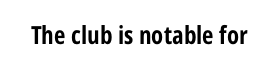
Q: Is the text bold? A: Yes.
Q: Is the text italic (slanted)? A: No, it is upright.
Q: Is the text underlined? A: No.
Q: Is the spacing between letters normal or unusually wide? A: Normal.
